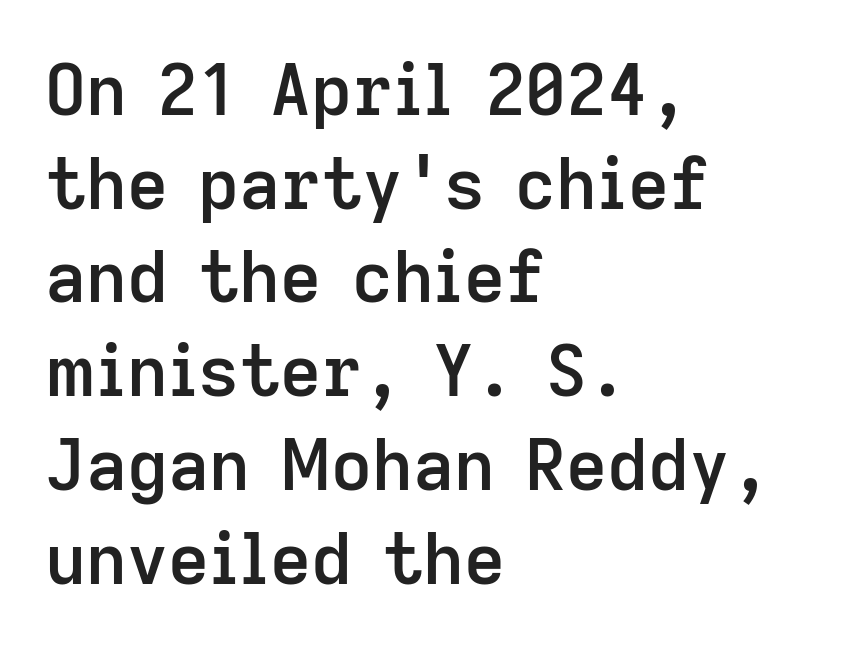
Nobody touched the tracking dial on this one. Rendered with straight, roman letterforms. As a designer I'd log this as weight 600, semibold. Layout note: lines flush left. Any mark beneath the type? The region is blank.
